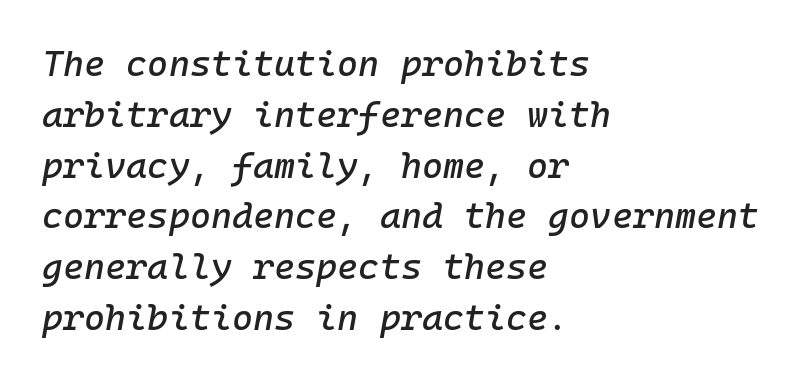
It's the slanting kind of type. Honestly, the letter spacing is just normal — you wouldn't notice it. The paragraph has a hard left edge and a soft right edge. A normal amount of white space separates one row of letters from the next. Descenders hang freely into open space. Every character here occupies the same horizontal width, giving the sample a typewriter-like rhythm.
